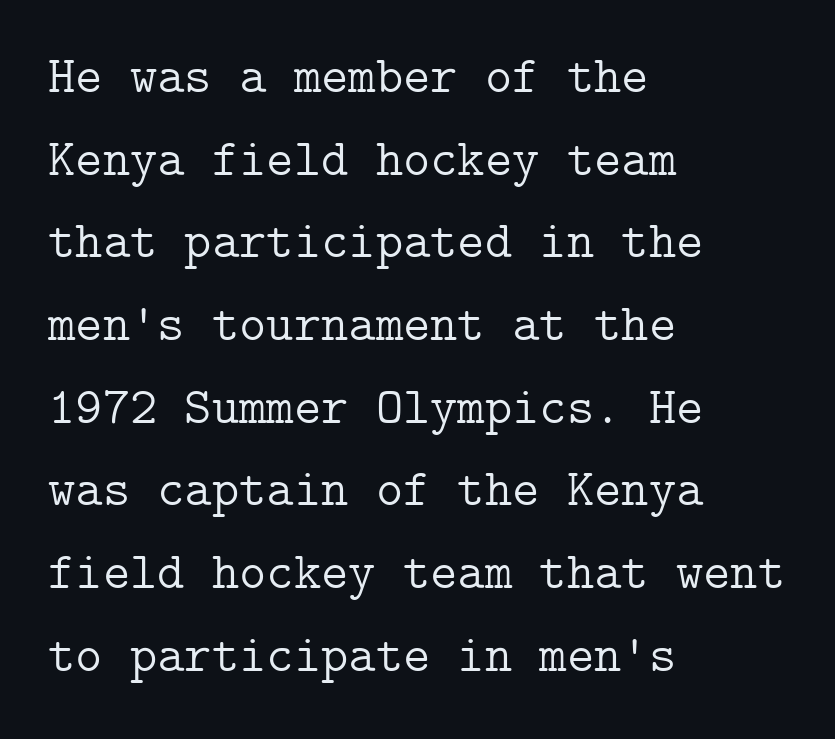
The image shows 52 px light serif type, upright; set left-aligned, normal line spacing (1.59x), normal letter spacing, not underlined; low stroke contrast and a medium x-height.
